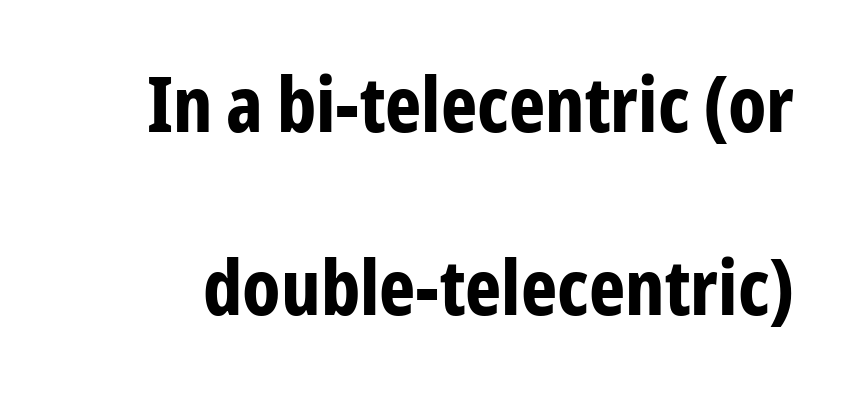
The image shows 77 px bold, condensed sans-serif type, upright; set loose line spacing (2.38x), normal letter spacing, not underlined; low stroke contrast and a medium x-height.
